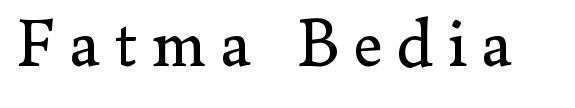
Serif or sans? Serif — the stroke terminals have little feet. A clean baseline with only descenders dipping below it. Is the stroke heavy? The answer is a plain regular-or-lighter. Posture: vertical.
